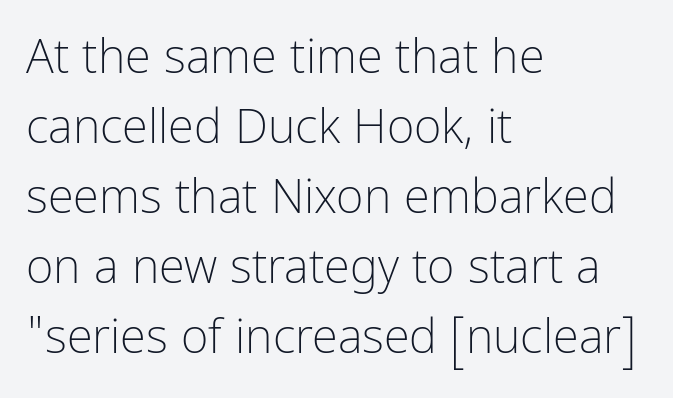
Q: Is the text bold? A: No.
Q: Is the text italic (slanted)? A: No, it is upright.
Q: Is the typeface a serif or a sans-serif typeface? A: Sans-serif.
Q: Is the text underlined? A: No.
Q: How is the paragraph aligned? A: Left-aligned.
Q: Is the spacing between letters normal or unusually wide? A: Normal.
Q: Is the spacing between lines tight, normal or loose? A: Normal.
Q: Width (condensed, normal, or wide)? A: Condensed.
Q: Stroke contrast? A: Low.
Q: x-height? A: Medium.
Q: Monospaced? A: No.
